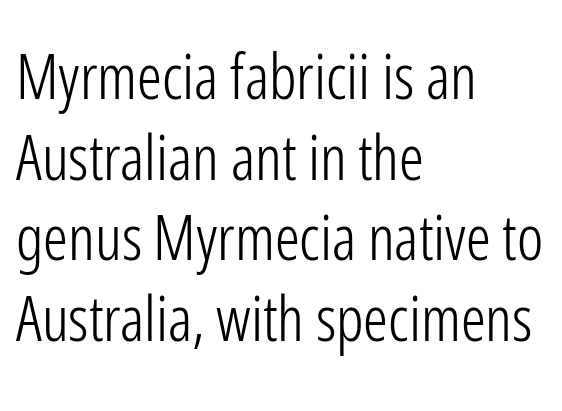
The image shows 62 px light, condensed sans-serif type, upright; set left-aligned, normal line spacing (1.3x), normal letter spacing, not underlined; low stroke contrast and a medium x-height.
